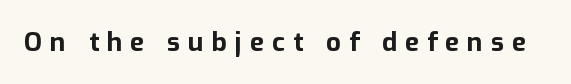
Q: Is the text bold? A: Yes.
Q: Is the text italic (slanted)? A: No, it is upright.
Q: Is the text underlined? A: No.
Q: Is the spacing between letters normal or unusually wide? A: Unusually wide.
